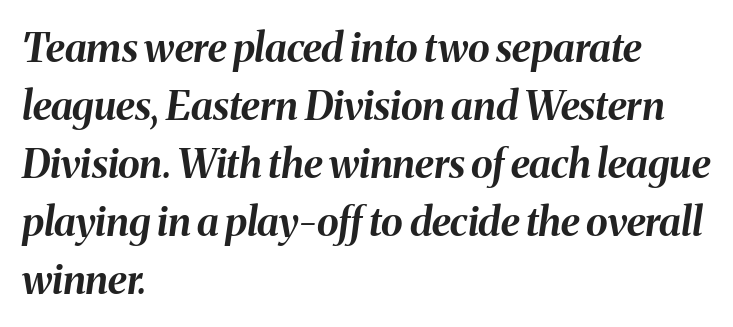
Q: Is the text bold? A: Yes.
Q: Is the text italic (slanted)? A: Yes, it leans right by about 8 degrees.
Q: Is the text underlined? A: No.
Q: How is the paragraph aligned? A: Left-aligned.
Q: Is the spacing between letters normal or unusually wide? A: Normal.
Q: Is the spacing between lines tight, normal or loose? A: Normal.
Q: Width (condensed, normal, or wide)? A: Normal.
Q: Stroke contrast? A: Medium.
Q: x-height? A: Medium.
Q: Monospaced? A: No.
